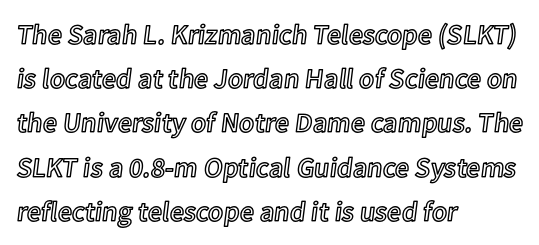
{"width": "normal", "x_height": "medium", "monospaced": "no", "underline": "no", "align": "left", "line_spacing": "normal", "line_spacing_ratio": 1.58, "letter_spacing": "normal", "letter_spacing_em": 0.0, "glyph_px": 28}
